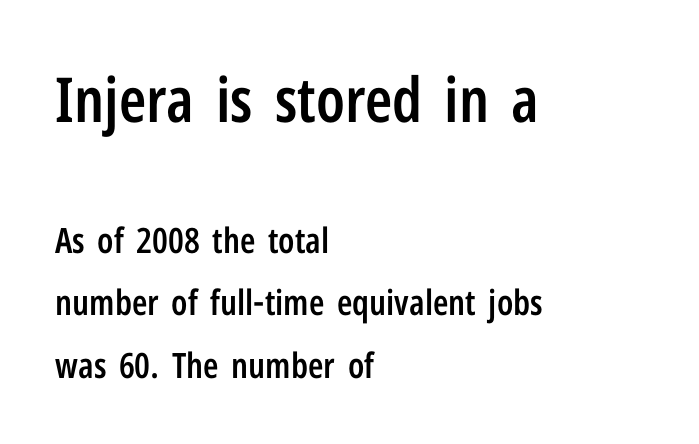
Q: Is the text bold? A: Semi-bold.
Q: Is the text italic (slanted)? A: No, it is upright.
Q: Is the typeface a serif or a sans-serif typeface? A: Sans-serif.
Q: Is the text underlined? A: No.
Q: How is the paragraph aligned? A: Left-aligned.
Q: Is the spacing between letters normal or unusually wide? A: Normal.
Q: Which block of text is set in a larger size, the first (top) or the second (bottom)? A: The first (top) one.
Q: Width (condensed, normal, or wide)? A: Condensed.
Q: Stroke contrast? A: Low.
Q: x-height? A: Medium.
Q: Monospaced? A: No.
